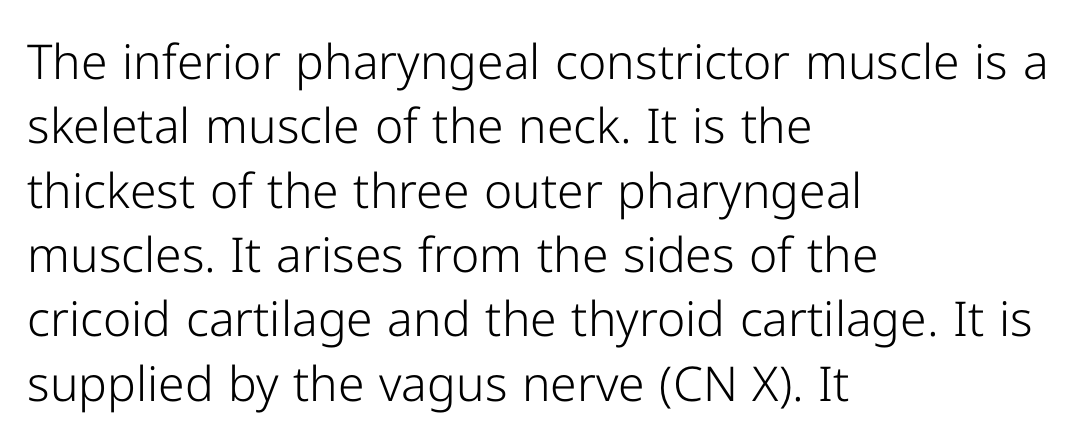
Q: Is the text bold? A: No.
Q: Is the text italic (slanted)? A: No, it is upright.
Q: Is the typeface a serif or a sans-serif typeface? A: Sans-serif.
Q: Is the text underlined? A: No.
Q: How is the paragraph aligned? A: Left-aligned.
Q: Is the spacing between letters normal or unusually wide? A: Normal.
Q: Is the spacing between lines tight, normal or loose? A: Normal.
Q: Width (condensed, normal, or wide)? A: Normal.
Q: Stroke contrast? A: Low.
Q: x-height? A: Medium.
Q: Monospaced? A: No.
